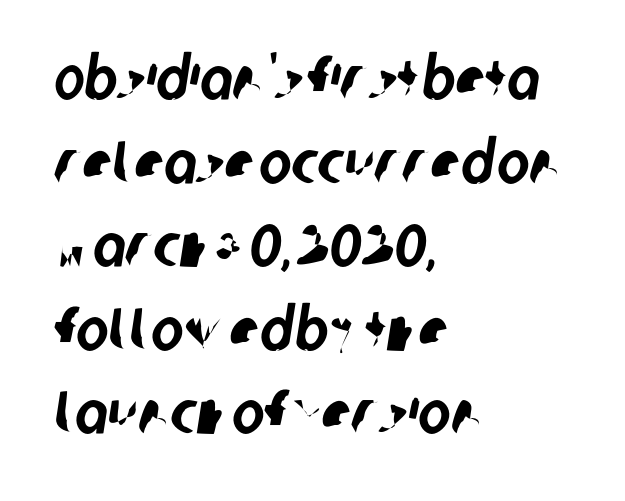
{"serif": "no", "width": "condensed", "stroke_contrast": "low", "x_height": "large", "monospaced": "no", "underline": "no", "align": "left", "line_spacing": "normal", "line_spacing_ratio": 1.37, "letter_spacing": "normal", "letter_spacing_em": 0.0, "glyph_px": 61}
